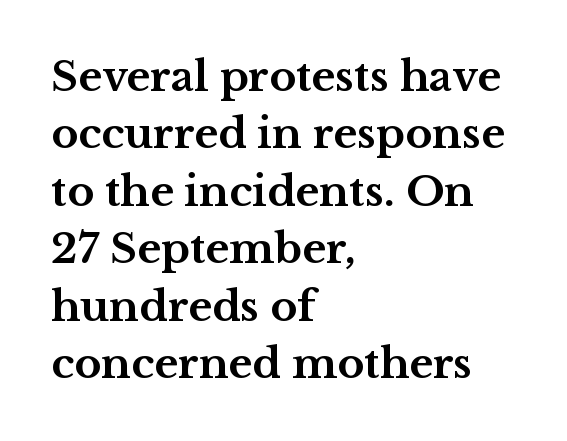
The image shows 41 px bold, wide serif type, upright; set left-aligned, normal line spacing (1.4x), normal letter spacing, not underlined; medium stroke contrast and a medium x-height.
